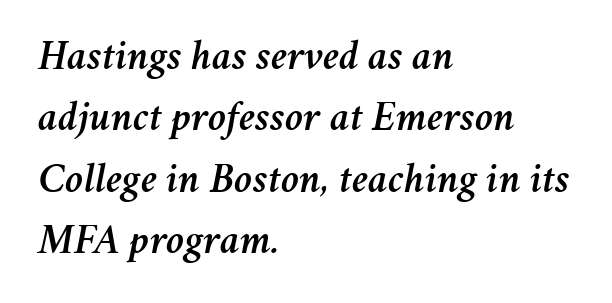
Q: Is the text italic (slanted)? A: Yes, it leans right by about 11 degrees.
Q: Is the text underlined? A: No.
Q: How is the paragraph aligned? A: Left-aligned.
Q: Is the spacing between letters normal or unusually wide? A: Normal.
Q: Is the spacing between lines tight, normal or loose? A: Normal.
Q: Width (condensed, normal, or wide)? A: Normal.
Q: Stroke contrast? A: Medium.
Q: x-height? A: Medium.
Q: Monospaced? A: No.
